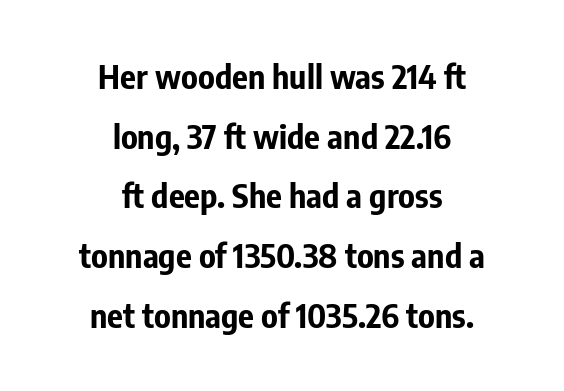
The string is rendered with underlining switched off. Horizontally, the lines are justified to the midpoint only. These lines carry a lot of weight — the face is fully bold. Tracking here is standard; glyphs follow each other at the usual distance. To sum up the face: it is a sans, with no serifs. Italic: no, the glyphs are upright roman.
